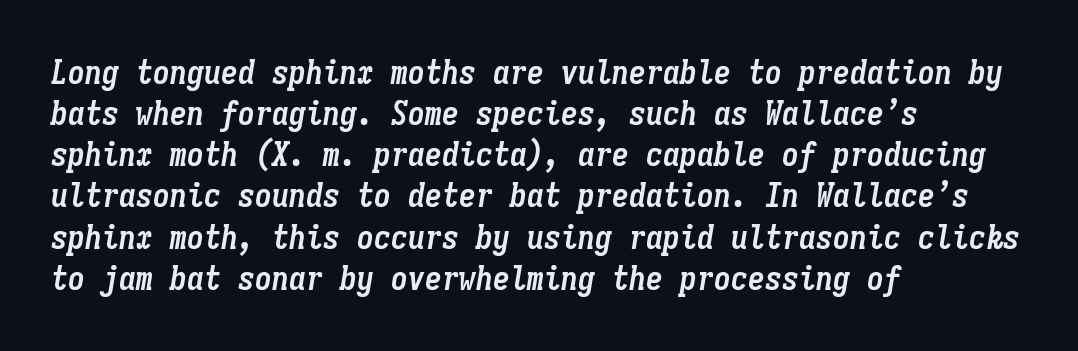
The image shows 34 px semibold, condensed type, italic (leaning right), monospaced; set left-aligned, line spacing 1.21x, normal letter spacing, not underlined; low stroke contrast and a medium x-height.
